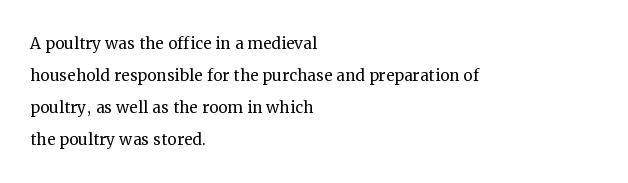
The image shows 21 px text type, upright; set left-aligned, normal line spacing (1.52x), normal letter spacing, not underlined.
